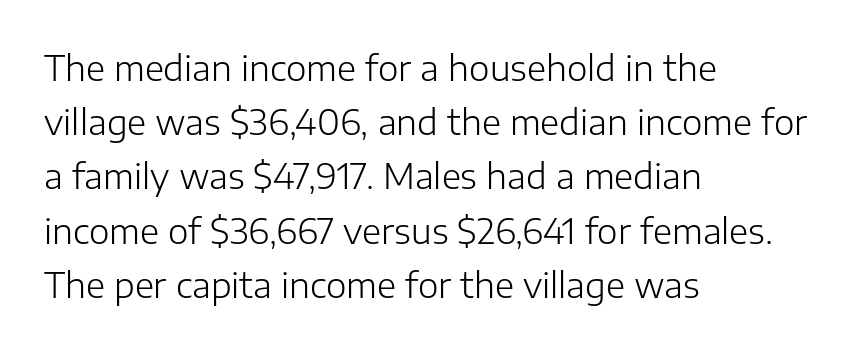
{"serif": "no", "italic": "no", "bold": "no", "weight": "light", "width": "normal", "stroke_contrast": "low", "x_height": "medium", "monospaced": "no", "underline": "no", "align": "left", "line_spacing": "normal", "line_spacing_ratio": 1.55, "letter_spacing": "normal", "letter_spacing_em": 0.0, "glyph_px": 35}
